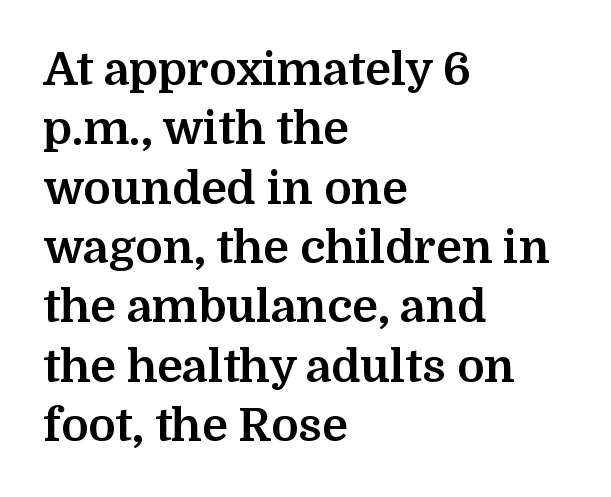
You could not count columns in this text — the font is proportionally spaced. This is serif lettering, the kind often seen in printed books. This is roman type, the default non-slanted kind. The strip under each line holds only bare page. No extra tracking has been applied to these lines. The vertical gap from one line to the next is medium.
